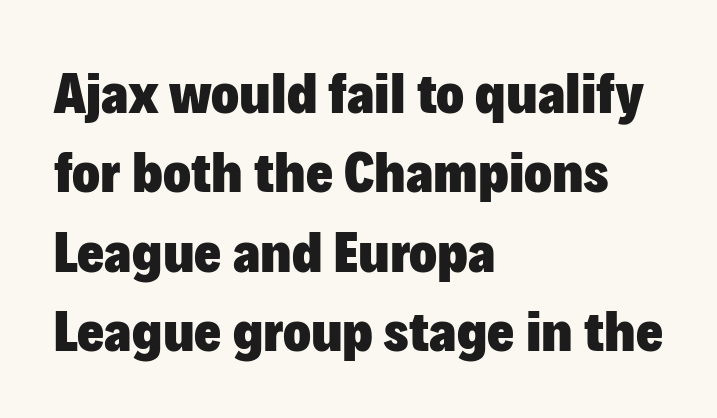
Q: Is the text bold? A: Yes.
Q: Is the text italic (slanted)? A: No, it is upright.
Q: Is the typeface a serif or a sans-serif typeface? A: Sans-serif.
Q: Is the text underlined? A: No.
Q: How is the paragraph aligned? A: Left-aligned.
Q: Is the spacing between letters normal or unusually wide? A: Normal.
Q: Is the spacing between lines tight, normal or loose? A: Normal.
Q: Width (condensed, normal, or wide)? A: Normal.
Q: Stroke contrast? A: Low.
Q: x-height? A: Medium.
Q: Monospaced? A: No.
